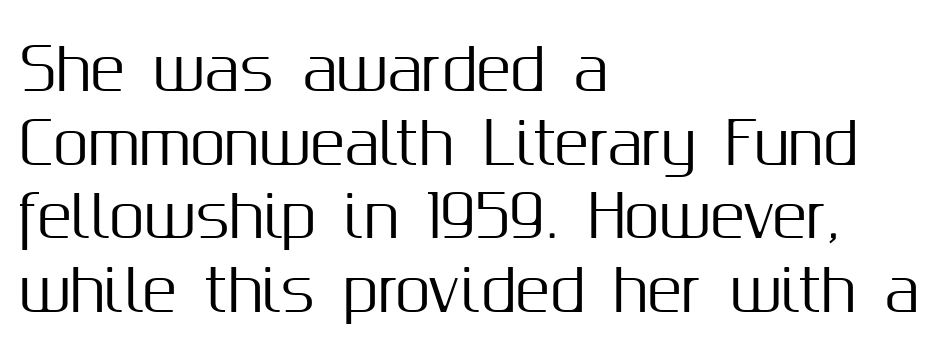
Q: Is the text italic (slanted)? A: No, it is upright.
Q: Is the typeface a serif or a sans-serif typeface? A: Sans-serif.
Q: Is the text underlined? A: No.
Q: How is the paragraph aligned? A: Left-aligned.
Q: Is the spacing between letters normal or unusually wide? A: Normal.
Q: Is the spacing between lines tight, normal or loose? A: Normal.
Q: Width (condensed, normal, or wide)? A: Normal.
Q: Stroke contrast? A: Medium.
Q: x-height? A: Medium.
Q: Monospaced? A: No.
